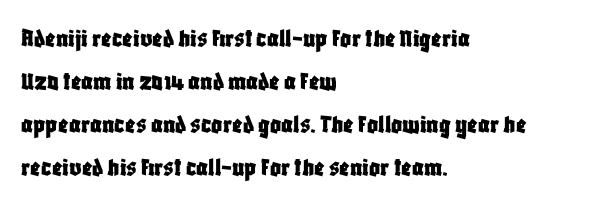
Q: Is the text italic (slanted)? A: No, it is upright.
Q: Is the text underlined? A: No.
Q: How is the paragraph aligned? A: Left-aligned.
Q: Is the spacing between letters normal or unusually wide? A: Normal.
Q: Is the spacing between lines tight, normal or loose? A: Normal.
